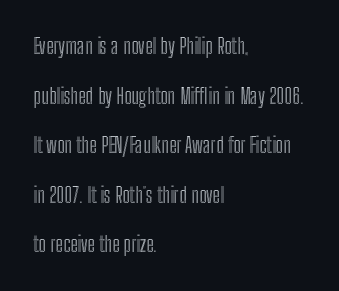
Q: Is the text italic (slanted)? A: No, it is upright.
Q: Is the text underlined? A: No.
Q: How is the paragraph aligned? A: Left-aligned.
Q: Is the spacing between letters normal or unusually wide? A: Normal.
Q: Is the spacing between lines tight, normal or loose? A: Loose.
